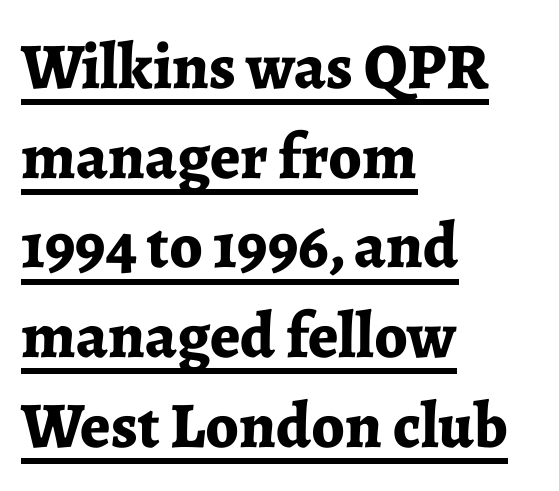
The image shows 65 px bold serif type, upright; set left-aligned, normal line spacing (1.38x), normal letter spacing, underlined; low stroke contrast and a medium x-height.
